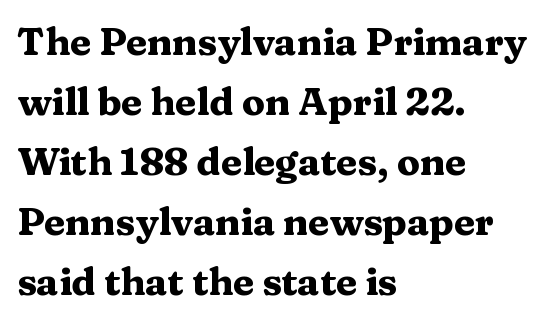
The image shows 38 px heavy, wide serif type, upright; set left-aligned, normal line spacing (1.58x), normal letter spacing, not underlined; medium stroke contrast and a medium x-height.
